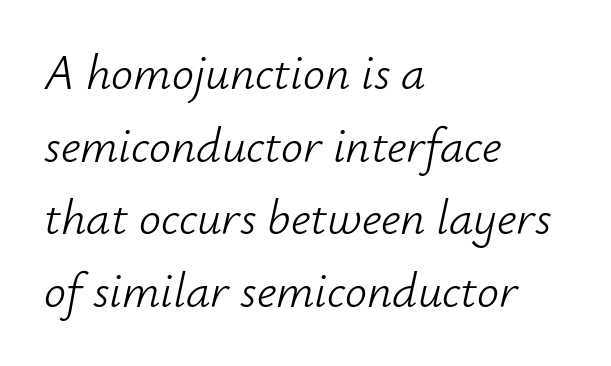
Letters rest on an invisible, unmarked baseline. Rendered with sloped, italic letterforms. Between one letter and the next there's only the usual sliver of space. This reads as an unemphasized weight, regular at the heaviest. Short and long lines alike share a common starting point at left.
